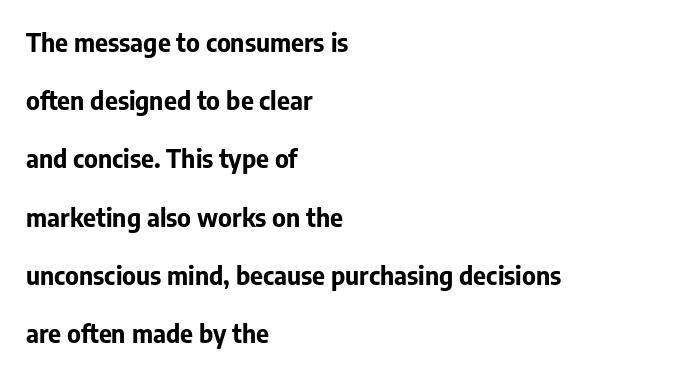
{"italic": "no", "bold": "yes", "underline": "no", "align": "left", "line_spacing": "loose", "line_spacing_ratio": 2.33, "letter_spacing": "normal", "letter_spacing_em": 0.0, "glyph_px": 25}
